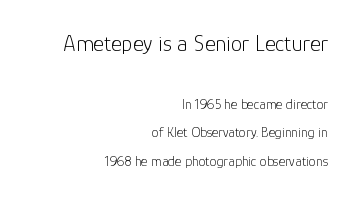
The image shows 23 px text type, upright; set right-aligned, loose line spacing (2.05x), normal letter spacing, not underlined; the first (top) block is 1.64x larger.
